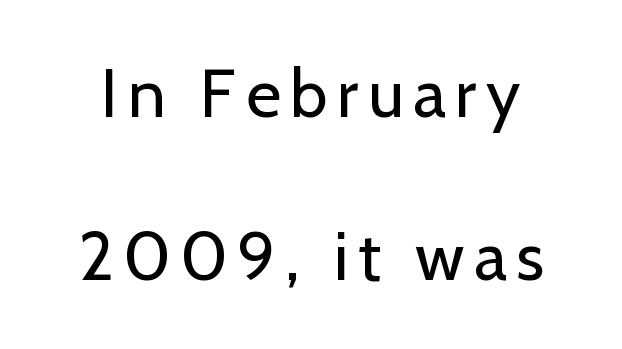
{"serif": "no", "italic": "no", "bold": "no", "weight": "regular", "width": "normal", "stroke_contrast": "low", "x_height": "medium", "monospaced": "no", "underline": "no", "line_spacing": "loose", "line_spacing_ratio": 2.4, "glyph_px": 68}
